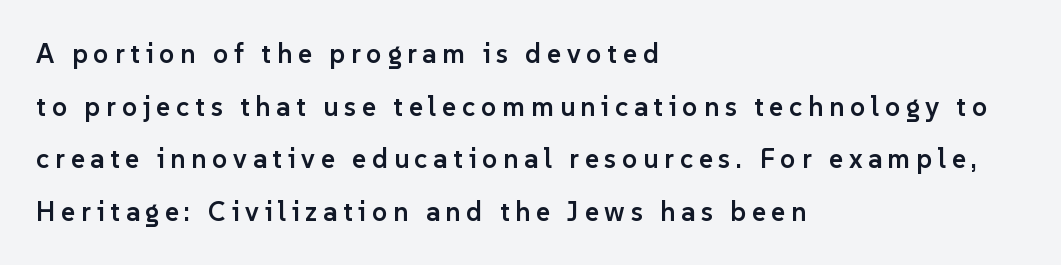
The image shows 27 px text type, upright; set left-aligned, loose line spacing (1.95x), unusually wide letter spacing (+0.21 em), not underlined.
